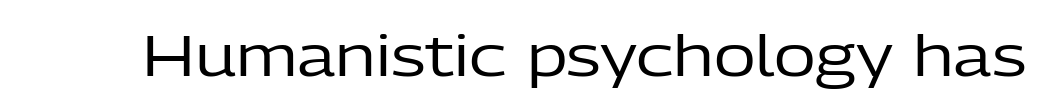
Q: Is the text bold? A: No.
Q: Is the text italic (slanted)? A: No, it is upright.
Q: Is the typeface a serif or a sans-serif typeface? A: Sans-serif.
Q: Is the text underlined? A: No.
Q: Is the spacing between letters normal or unusually wide? A: Normal.
Q: Width (condensed, normal, or wide)? A: Normal.
Q: Stroke contrast? A: Low.
Q: x-height? A: Medium.
Q: Monospaced? A: No.
